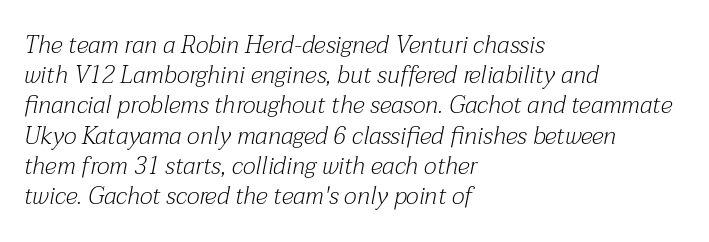
The image shows 24 px text type, italic (leaning right); set left-aligned, normal line spacing (1.26x), normal letter spacing, not underlined.
